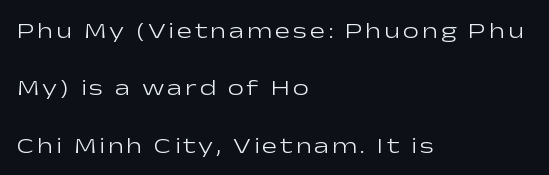
The image shows 23 px text type, upright; set left-aligned, loose line spacing (2.49x), not underlined.
